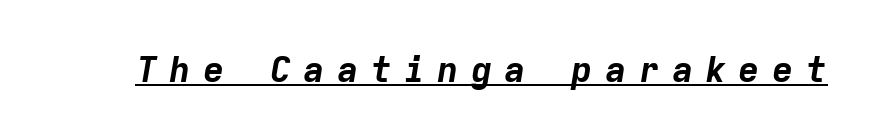
Q: Is the text bold? A: Yes.
Q: Is the text italic (slanted)? A: Yes, it leans right by about 9 degrees.
Q: Is the text underlined? A: Yes.
Q: Is the spacing between letters normal or unusually wide? A: Unusually wide.
Q: Width (condensed, normal, or wide)? A: Normal.
Q: Stroke contrast? A: Low.
Q: x-height? A: Medium.
Q: Monospaced? A: Yes.
